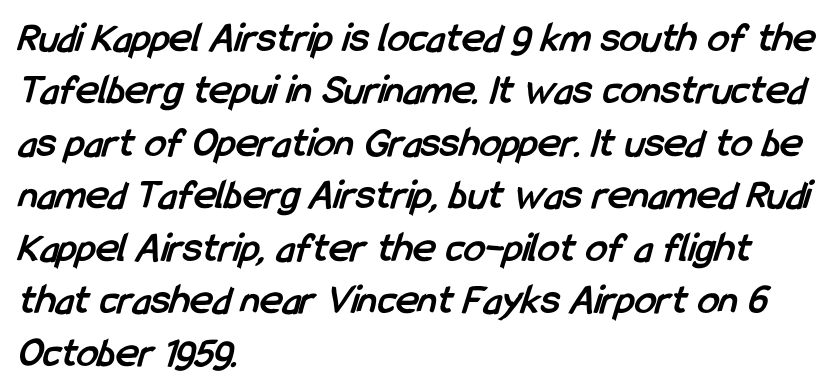
{"serif": "no", "bold": "yes", "weight": "semibold", "width": "condensed", "stroke_contrast": "low", "x_height": "medium", "monospaced": "no", "underline": "no", "align": "left", "line_spacing_ratio": 1.22, "letter_spacing": "normal", "letter_spacing_em": 0.0, "glyph_px": 43}
